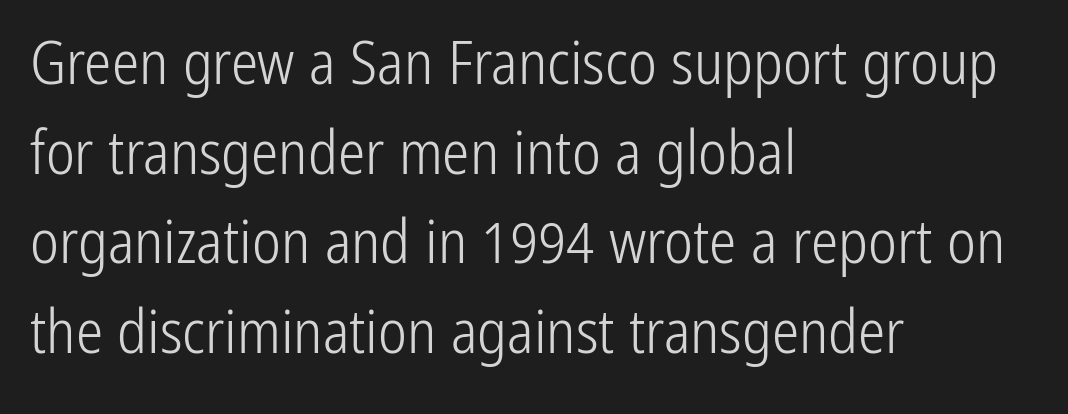
The lettering stays uniformly vertical, giving the passage a roman look. What's the leading like? Ordinary, nothing unusual. The type is set solid horizontally, with unmodified tracking. These lines are rendered in a variable-pitch font. The paragraph shown leans on its left margin.
